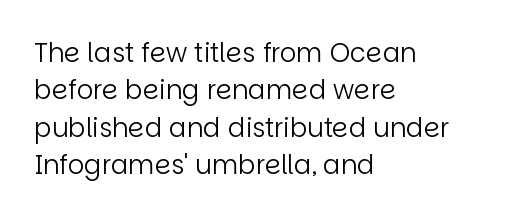
{"italic": "no", "bold": "no", "underline": "no", "align": "left", "line_spacing": "normal", "line_spacing_ratio": 1.44, "letter_spacing": "normal", "letter_spacing_em": 0.0, "glyph_px": 26}
